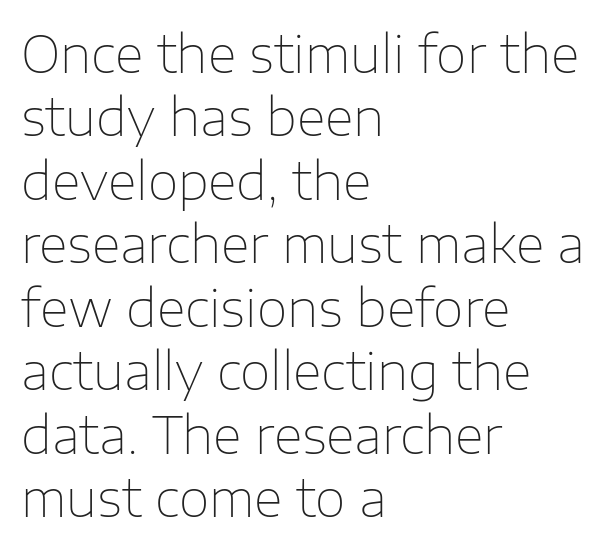
Upright lettering throughout. How would I describe the line gaps? Plain and ordinary. Between one letter and the next there's only the usual sliver of space. Descender tails drop into unmarked territory. Proportional: the letters do not fall into vertical columns. Typeset ragged right — the left edge is the straight one.
